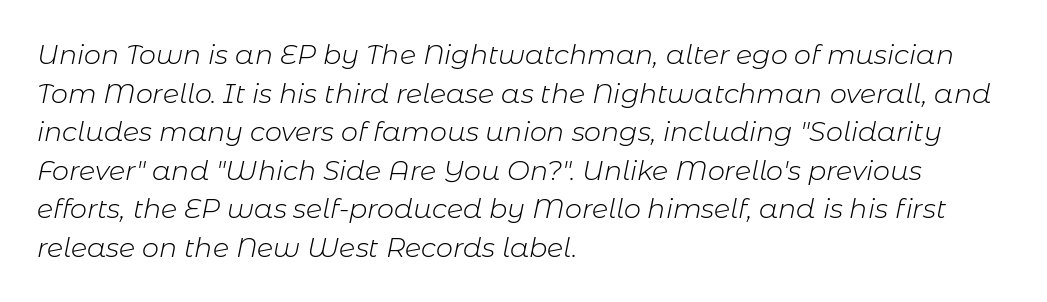
Q: Is the text bold? A: No.
Q: Is the text italic (slanted)? A: Yes, it leans right by about 11 degrees.
Q: Is the text underlined? A: No.
Q: How is the paragraph aligned? A: Left-aligned.
Q: Is the spacing between letters normal or unusually wide? A: Normal.
Q: Is the spacing between lines tight, normal or loose? A: Normal.
